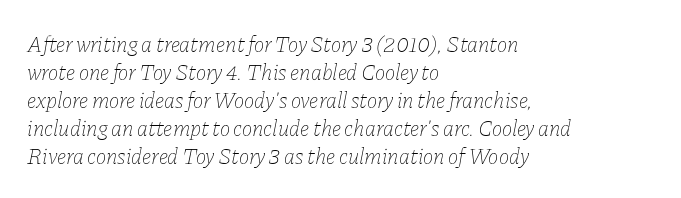
Just letters on the line, the space beneath them empty. The rag falls on the right side of this text block. Caption: standard tracking, unaltered. The passage shown leans; its letterforms are oblique.
